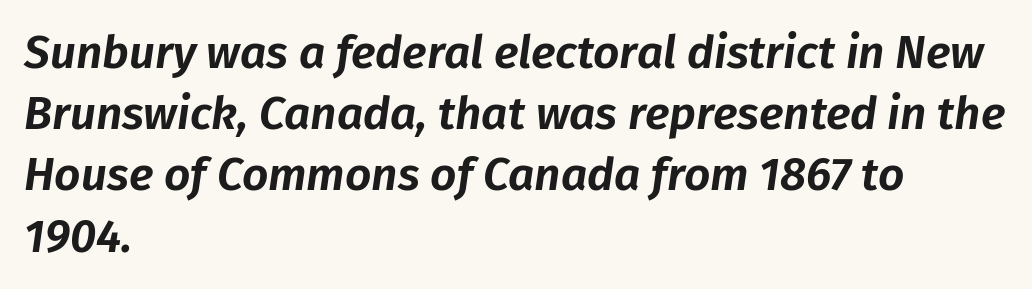
The image shows 46 px text type, italic (leaning right); set left-aligned, normal line spacing (1.33x), normal letter spacing, not underlined; low stroke contrast and a medium x-height.
